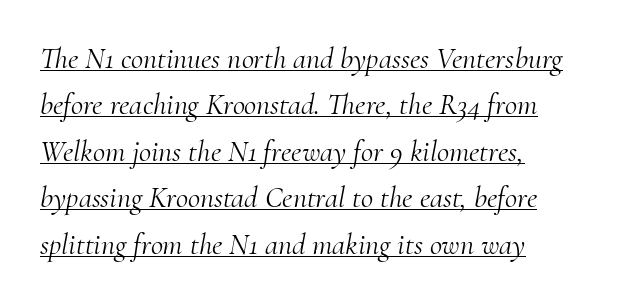
The image shows 30 px light serif type, italic (leaning right); set normal line spacing (1.55x), normal letter spacing, underlined; medium stroke contrast and a small x-height.
